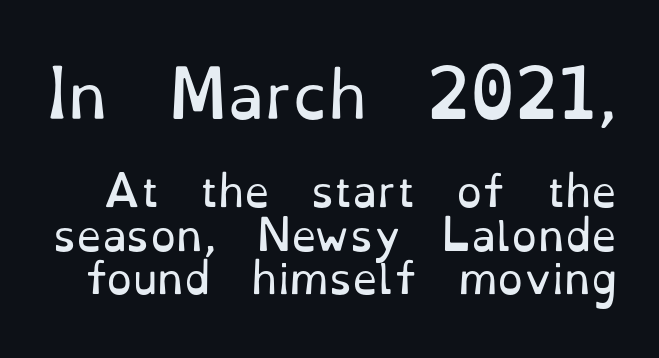
{"italic": "no", "bold": "no", "weight": "regular", "width": "normal", "stroke_contrast": "low", "x_height": "small", "monospaced": "no", "underline": "no", "line_spacing": "tight", "line_spacing_ratio": 1.06, "letter_spacing": "normal", "letter_spacing_em": 0.0, "larger_block": "first", "size_ratio": 1.49, "glyph_px": 61}
